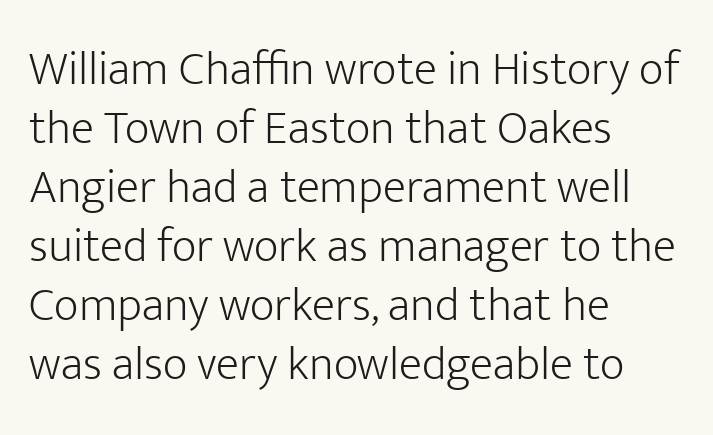
Q: Is the text bold? A: No.
Q: Is the text italic (slanted)? A: No, it is upright.
Q: Is the typeface a serif or a sans-serif typeface? A: Sans-serif.
Q: Is the text underlined? A: No.
Q: How is the paragraph aligned? A: Left-aligned.
Q: Is the spacing between letters normal or unusually wide? A: Normal.
Q: Width (condensed, normal, or wide)? A: Normal.
Q: Stroke contrast? A: Low.
Q: x-height? A: Medium.
Q: Monospaced? A: No.
